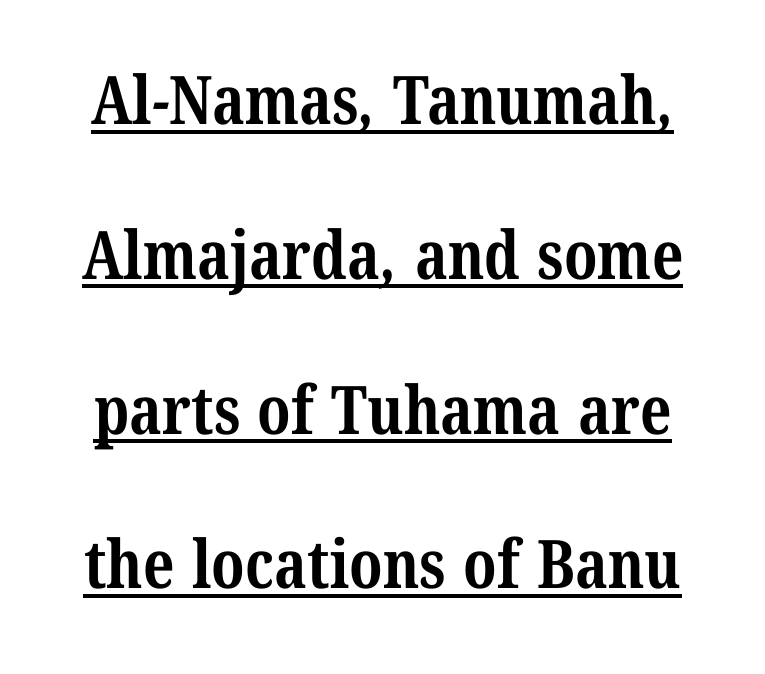
Does the weight exceed regular? Yes, all the way to bold. The space between consecutive lines is lavish. Type style note: has serifs. The horizontal fit of the characters is conventional and even. Looks like regular typesetting: each glyph gets only the width it needs.
